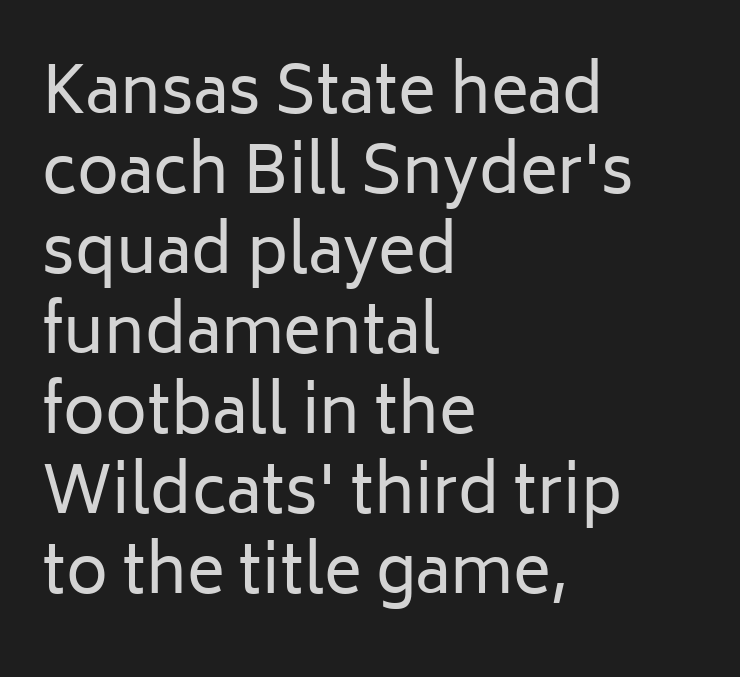
No heavy texture on the line: the type isn't bold. The string is rendered with underlining switched off. A typesetter would call this proportional, since set widths differ per character. The typeface chosen for these lines omits serifs. Ordinary non-slanted type is in use. Default kerning and tracking; the words read as compact shapes.
